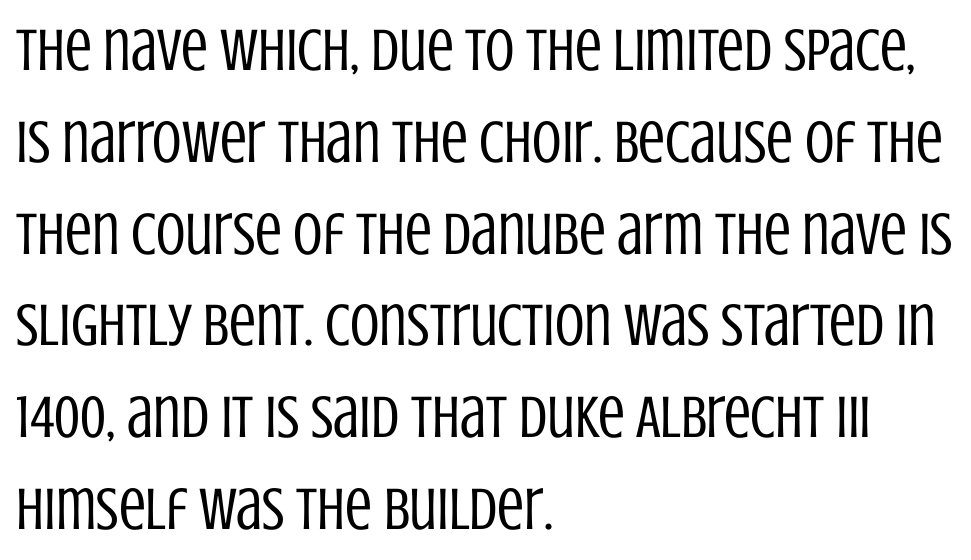
Nope, not italic — everything's standing straight. The string is rendered with underlining switched off. Glyph-to-glyph distance matches everyday printed text. The font family rendered here belongs to the sans-serif group.
